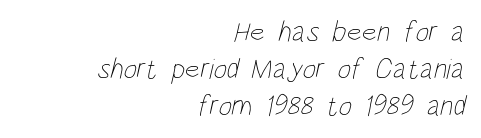
The image shows 29 px thin, condensed type; set right-aligned, normal line spacing (1.27x), normal letter spacing, not underlined; low stroke contrast and a large x-height.
